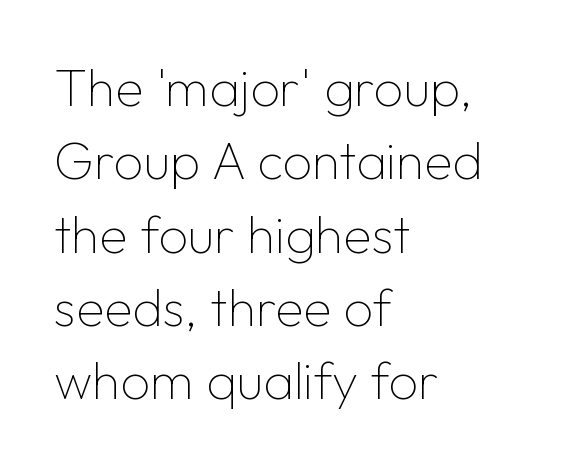
One-word summary of the alignment: left. Check the space under the baseline: it is left empty. The face used here is proportionally spaced, like ordinary book or web type. Letter spacing: default. Evenly set lines give the paragraph a standard silhouette. The text was rendered using a sans face with plain stroke endings.
